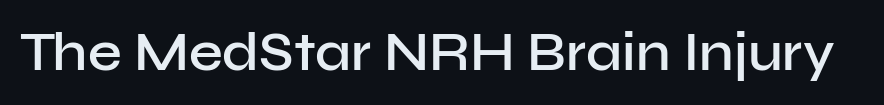
Proportional: the letters do not fall into vertical columns. How heavy is the stroke? Medium-heavy — a semibold, shy of bold. Are there feet on the stems? There aren't — it's a sans. The lettering holds an erect, upright posture throughout. Standard letterfit; no display-style spreading of the glyphs.
